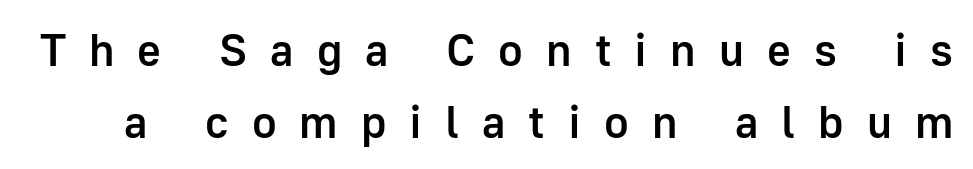
{"serif": "no", "italic": "no", "bold": "semi", "weight": "semibold", "width": "normal", "stroke_contrast": "low", "x_height": "medium", "monospaced": "no", "underline": "no", "line_spacing": "normal", "line_spacing_ratio": 1.56, "letter_spacing": "wide", "letter_spacing_em": 0.5, "glyph_px": 46}
